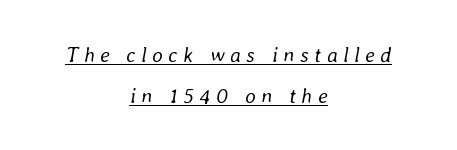
The lines in this sample share a center point and differ in where they start and stop. Interline gaps are noticeably wide in this sample. Yep, that's italic — everything's leaning. Spacing between characters has been opened up far beyond the box default.
